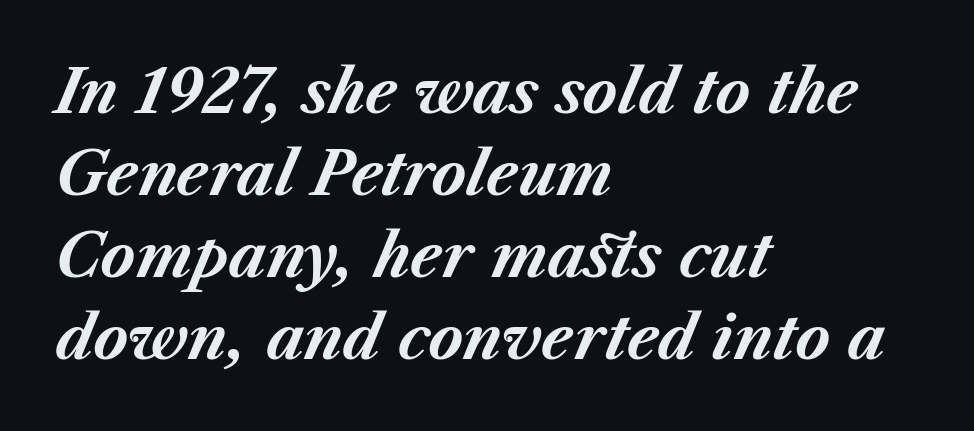
{"italic": "yes", "lean": "right", "slant_degrees": 23, "bold": "yes", "weight": "bold", "width": "normal", "stroke_contrast": "medium", "x_height": "medium", "monospaced": "no", "underline": "no", "align": "left", "line_spacing": "normal", "line_spacing_ratio": 1.39, "letter_spacing": "normal", "letter_spacing_em": 0.0, "glyph_px": 59}
